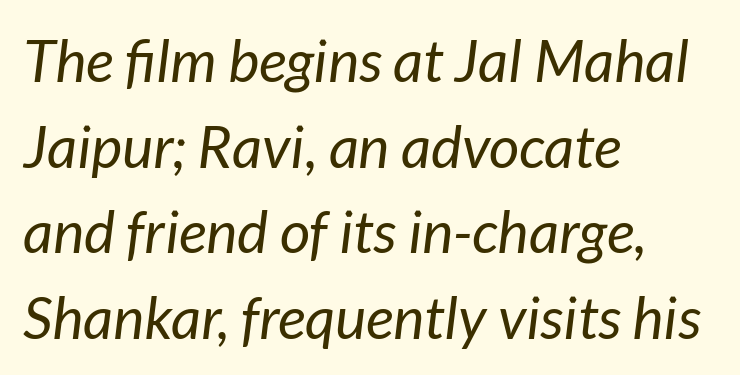
This rendering features lettering with no underline. Weight: regular or lighter. Look at the tracking — it's just the regular setting, nothing added. How would I describe the line gaps? Plain and ordinary. Style check: oblique.
